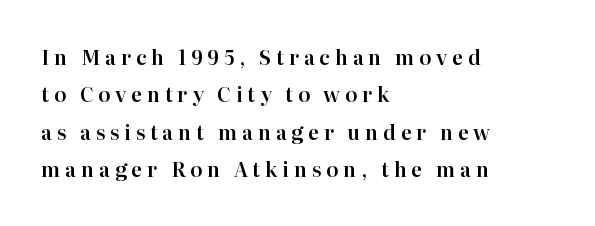
The image shows 20 px text type, upright; set left-aligned, line spacing 1.87x, unusually wide letter spacing (+0.24 em), not underlined.
